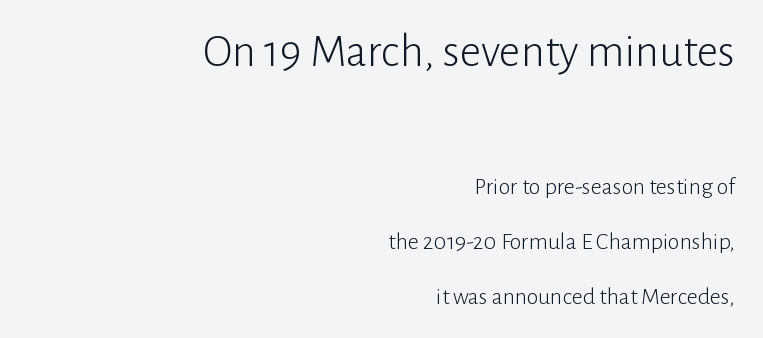
The image shows 47 px light sans-serif type, upright; set right-aligned, loose line spacing (2.3x), normal letter spacing, not underlined; the first (top) block is 1.96x larger; low stroke contrast and a medium x-height.
